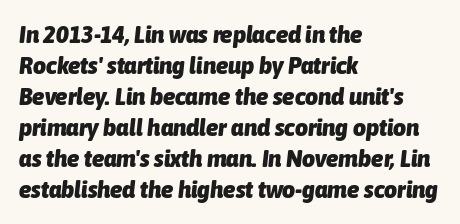
Q: Is the text bold? A: Yes.
Q: Is the text italic (slanted)? A: Yes, it leans right by about 6 degrees.
Q: Is the text underlined? A: No.
Q: How is the paragraph aligned? A: Left-aligned.
Q: Is the spacing between letters normal or unusually wide? A: Normal.
